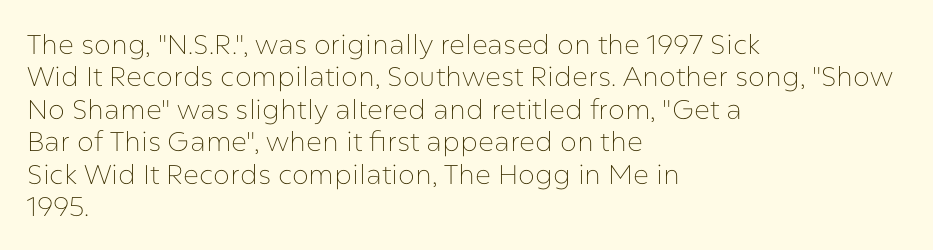
Q: Is the text bold? A: No.
Q: Is the text italic (slanted)? A: No, it is upright.
Q: Is the text underlined? A: No.
Q: How is the paragraph aligned? A: Left-aligned.
Q: Is the spacing between letters normal or unusually wide? A: Normal.
